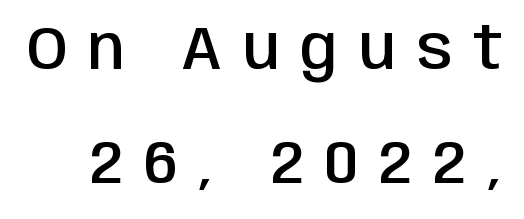
{"serif": "no", "italic": "no", "bold": "semi", "weight": "semibold", "width": "condensed", "stroke_contrast": "low", "x_height": "large", "monospaced": "no", "underline": "no", "line_spacing": "loose", "line_spacing_ratio": 1.9, "letter_spacing": "wide", "letter_spacing_em": 0.35, "glyph_px": 60}
